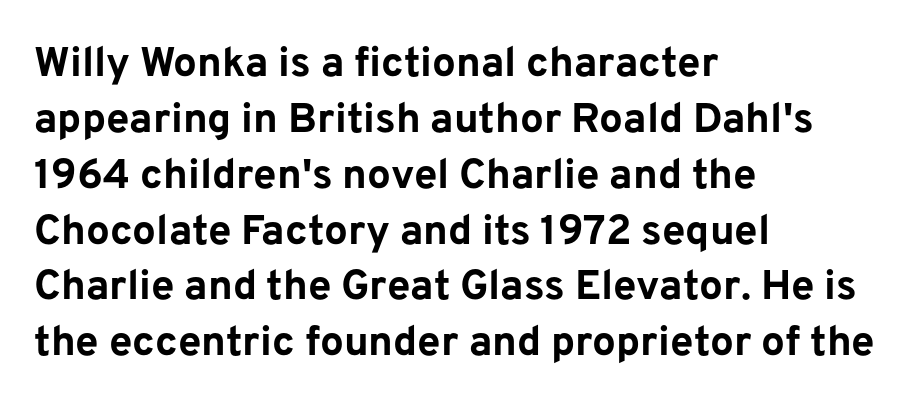
Q: Is the text bold? A: Yes.
Q: Is the text italic (slanted)? A: No, it is upright.
Q: Is the typeface a serif or a sans-serif typeface? A: Sans-serif.
Q: Is the text underlined? A: No.
Q: How is the paragraph aligned? A: Left-aligned.
Q: Is the spacing between letters normal or unusually wide? A: Normal.
Q: Is the spacing between lines tight, normal or loose? A: Normal.
Q: Width (condensed, normal, or wide)? A: Normal.
Q: Stroke contrast? A: Low.
Q: x-height? A: Medium.
Q: Monospaced? A: No.
